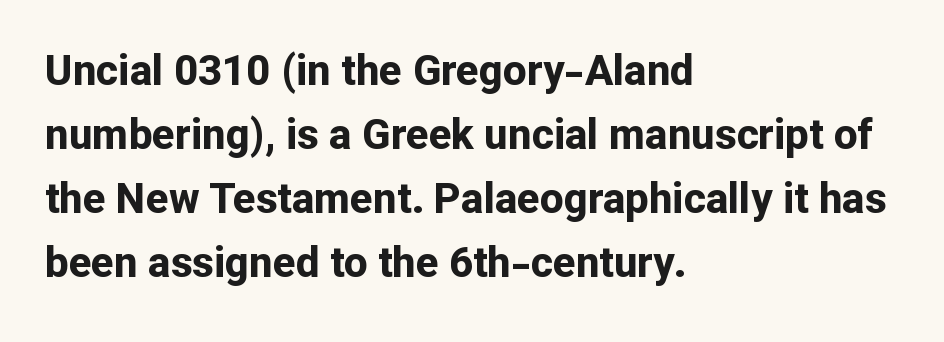
{"serif": "no", "italic": "no", "bold": "yes", "weight": "bold", "width": "normal", "stroke_contrast": "low", "x_height": "medium", "monospaced": "no", "underline": "no", "align": "left", "line_spacing": "normal", "line_spacing_ratio": 1.52, "letter_spacing": "normal", "letter_spacing_em": 0.0, "glyph_px": 42}
